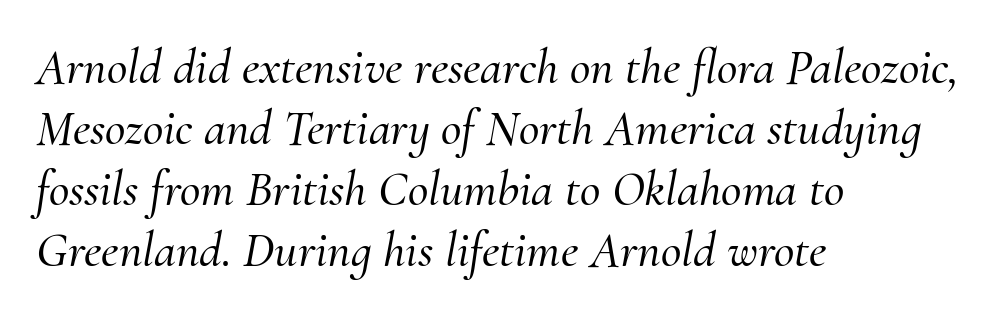
Type style note: has serifs. Quick note: italic. Note the varied advance widths — an 'i' is clearly narrower than an 'm'. Letter spacing: default.
